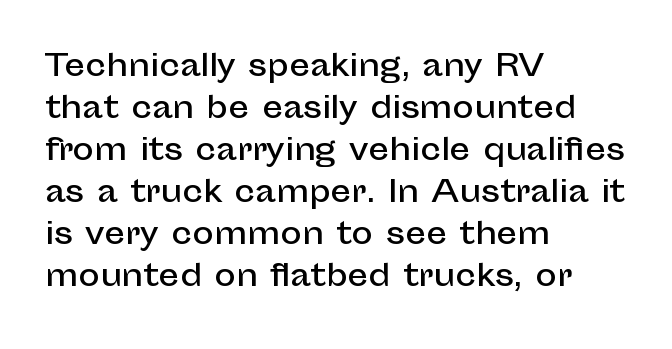
{"serif": "no", "italic": "no", "width": "normal", "stroke_contrast": "low", "x_height": "medium", "monospaced": "no", "underline": "no", "align": "left", "line_spacing": "normal", "line_spacing_ratio": 1.45, "letter_spacing": "normal", "letter_spacing_em": 0.0, "glyph_px": 29}
